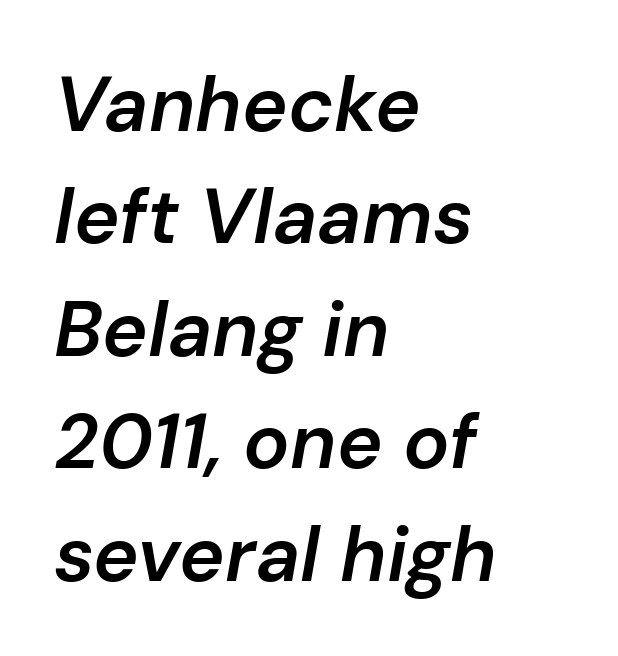
I'd describe the lettering as semibold — firm but not a full bold. Any mark beneath the type? The region is blank. Each letter keeps its own natural width here, so spacing adapts to shape. Posture: slanted. These lines sit exactly where default settings would place them. Inter-character spacing is left at the font's built-in metrics.
